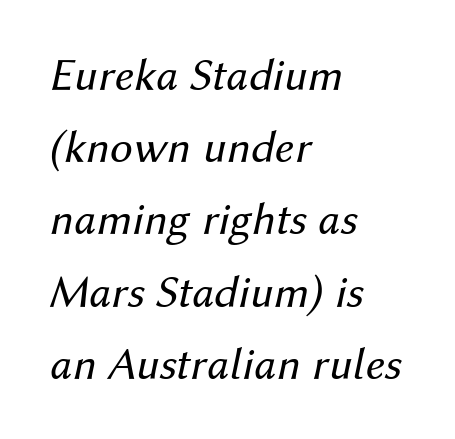
{"italic": "yes", "lean": "right", "slant_degrees": 12, "bold": "no", "weight": "regular", "width": "normal", "stroke_contrast": "medium", "x_height": "medium", "monospaced": "no", "underline": "no", "align": "left", "line_spacing": "normal", "line_spacing_ratio": 1.57, "letter_spacing": "normal", "letter_spacing_em": 0.0, "glyph_px": 46}
